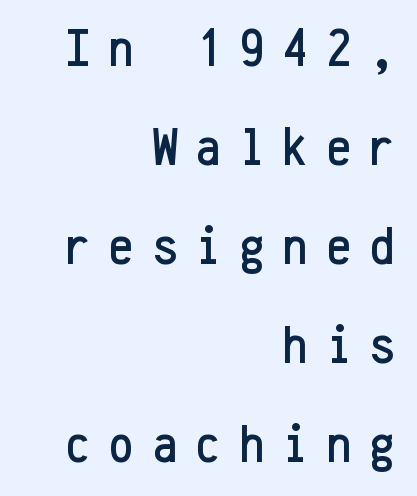
{"serif": "no", "italic": "no", "width": "condensed", "stroke_contrast": "low", "x_height": "medium", "monospaced": "yes", "underline": "no", "align": "right", "line_spacing_ratio": 1.8, "letter_spacing": "wide", "letter_spacing_em": 0.34, "glyph_px": 55}
